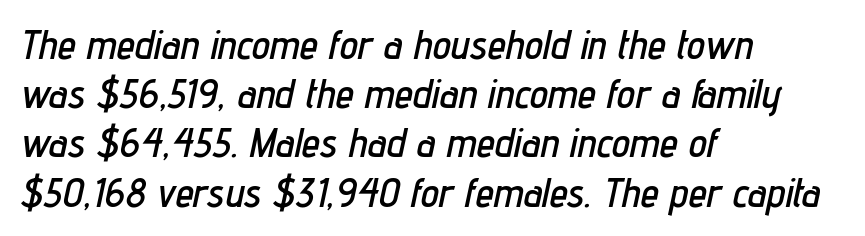
{"italic": "yes", "lean": "right", "slant_degrees": 12, "width": "condensed", "stroke_contrast": "low", "x_height": "medium", "monospaced": "no", "underline": "no", "align": "left", "line_spacing_ratio": 1.2, "letter_spacing": "normal", "letter_spacing_em": 0.0, "glyph_px": 41}
